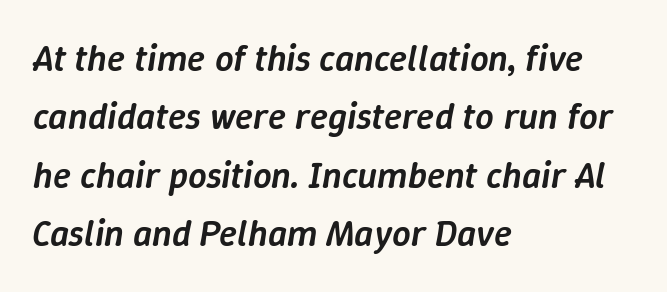
{"italic": "yes", "lean": "right", "slant_degrees": 9, "bold": "semi", "weight": "semibold", "width": "normal", "stroke_contrast": "low", "x_height": "medium", "monospaced": "no", "underline": "no", "align": "left", "line_spacing": "normal", "line_spacing_ratio": 1.58, "letter_spacing": "normal", "letter_spacing_em": 0.0, "glyph_px": 37}
